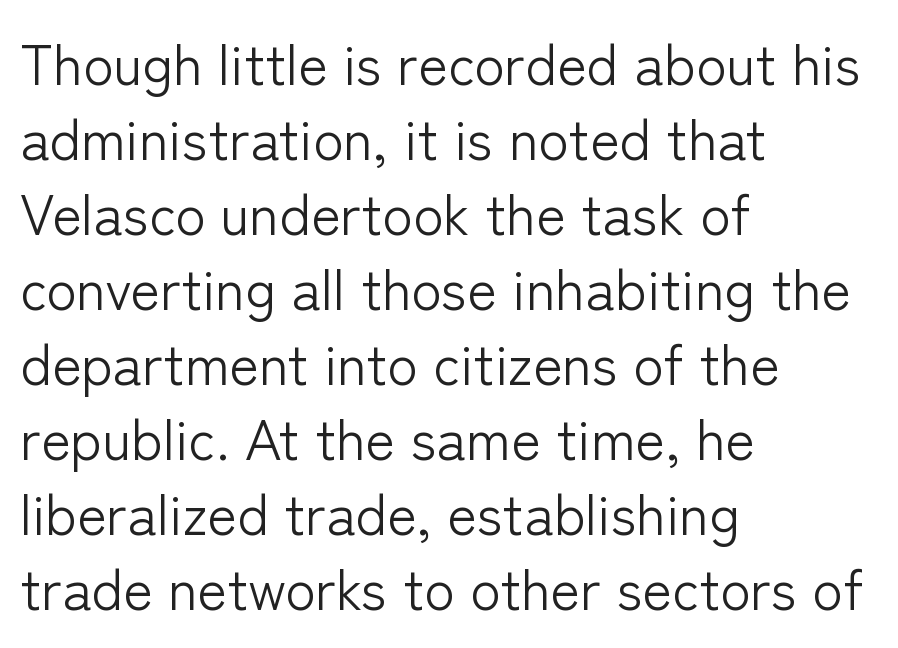
{"serif": "no", "italic": "no", "bold": "no", "weight": "light", "width": "normal", "stroke_contrast": "low", "x_height": "medium", "monospaced": "no", "underline": "no", "align": "left", "line_spacing": "normal", "line_spacing_ratio": 1.34, "letter_spacing": "normal", "letter_spacing_em": 0.0, "glyph_px": 56}
